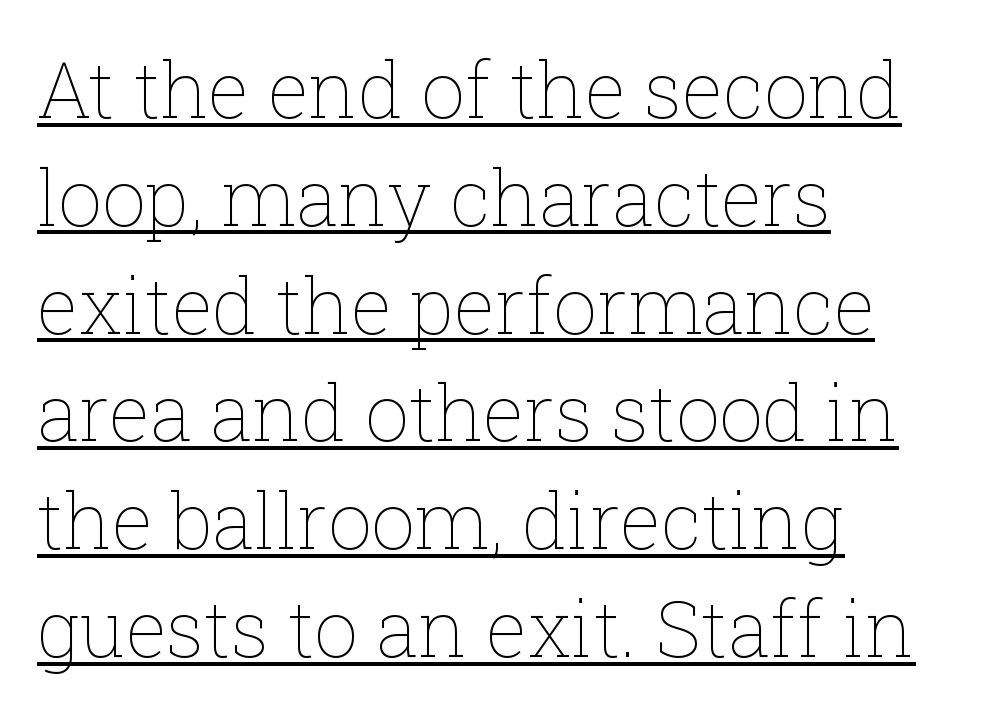
Q: Is the text bold? A: No.
Q: Is the text italic (slanted)? A: No, it is upright.
Q: Is the text underlined? A: Yes.
Q: How is the paragraph aligned? A: Left-aligned.
Q: Is the spacing between letters normal or unusually wide? A: Normal.
Q: Is the spacing between lines tight, normal or loose? A: Normal.
Q: Width (condensed, normal, or wide)? A: Normal.
Q: Stroke contrast? A: Low.
Q: x-height? A: Medium.
Q: Monospaced? A: No.
